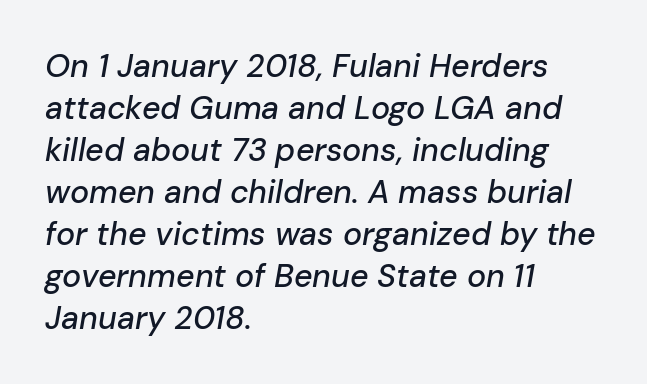
These lines are rendered in a variable-pitch font. The rendering uses a moderate line-height, typical for paragraphs. Compared with ordinary roman type, these characters are visibly tilted. Check under the words: just untouched page.
